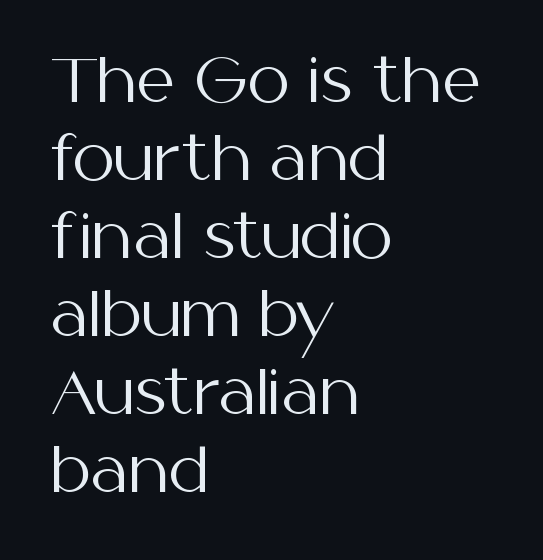
The image shows 60 px regular-weight sans-serif type, upright; set left-aligned, normal line spacing (1.3x), normal letter spacing, not underlined; medium stroke contrast and a medium x-height.
